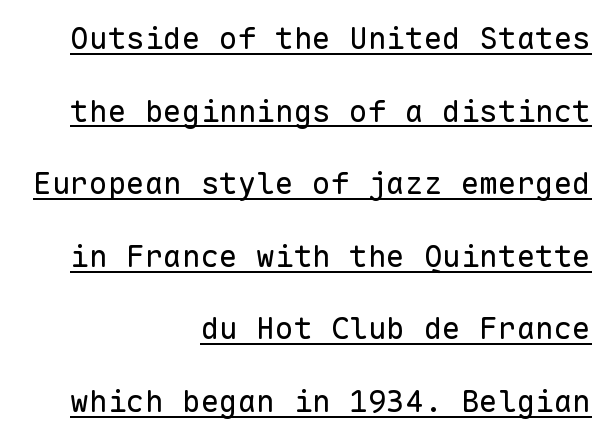
Q: Is the text bold? A: No.
Q: Is the text italic (slanted)? A: No, it is upright.
Q: Is the typeface a serif or a sans-serif typeface? A: Sans-serif.
Q: Is the text underlined? A: Yes.
Q: How is the paragraph aligned? A: Right-aligned.
Q: Is the spacing between letters normal or unusually wide? A: Normal.
Q: Is the spacing between lines tight, normal or loose? A: Loose.
Q: Width (condensed, normal, or wide)? A: Normal.
Q: Stroke contrast? A: Low.
Q: x-height? A: Medium.
Q: Monospaced? A: Yes.
